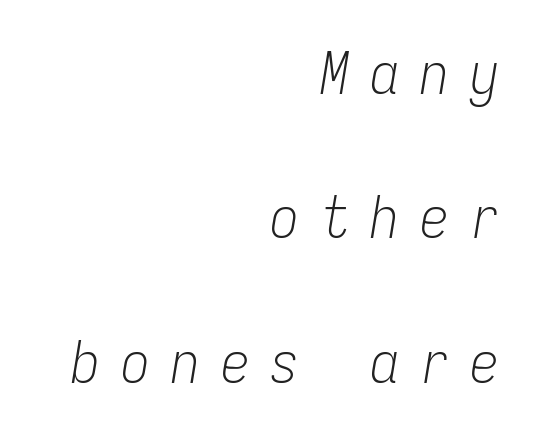
The image shows 58 px light, condensed type, italic (leaning right), monospaced; set right-aligned, loose line spacing (2.49x), unusually wide letter spacing (+0.36 em), not underlined; low stroke contrast and a medium x-height.
